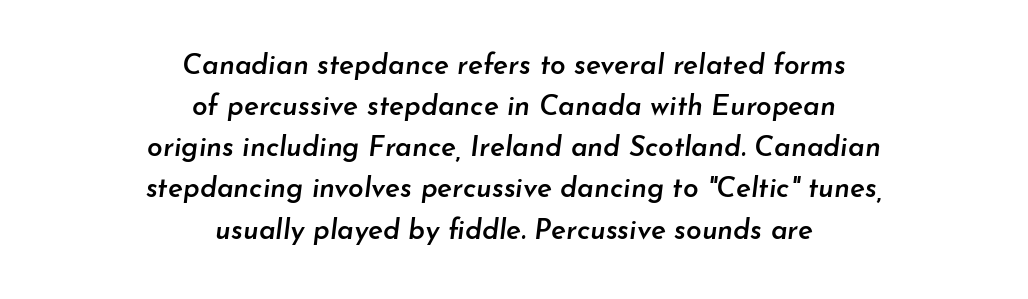
Q: Is the text bold? A: Semi-bold.
Q: Is the text italic (slanted)? A: Yes, it leans right by about 7 degrees.
Q: Is the text underlined? A: No.
Q: How is the paragraph aligned? A: Centered.
Q: Is the spacing between letters normal or unusually wide? A: Normal.
Q: Is the spacing between lines tight, normal or loose? A: Normal.
Q: Width (condensed, normal, or wide)? A: Normal.
Q: Stroke contrast? A: Low.
Q: x-height? A: Small.
Q: Monospaced? A: No.
